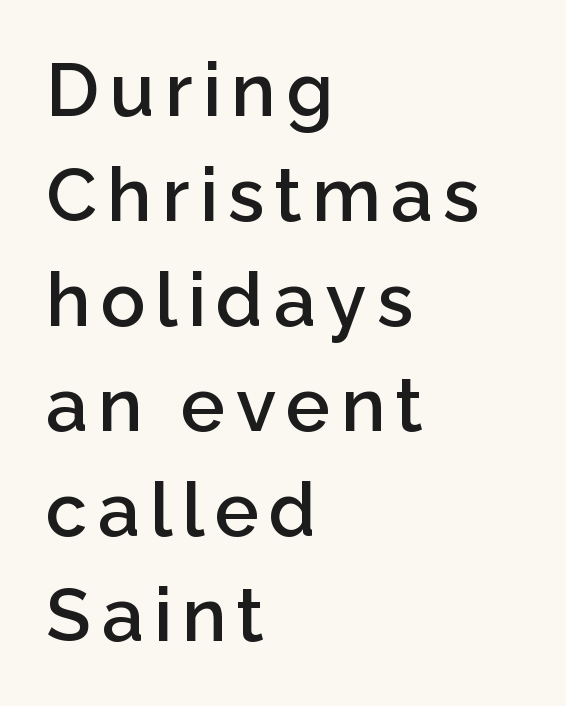
Q: Is the text bold? A: Semi-bold.
Q: Is the text italic (slanted)? A: No, it is upright.
Q: Is the typeface a serif or a sans-serif typeface? A: Sans-serif.
Q: Is the text underlined? A: No.
Q: How is the paragraph aligned? A: Left-aligned.
Q: Is the spacing between lines tight, normal or loose? A: Normal.
Q: Width (condensed, normal, or wide)? A: Normal.
Q: Stroke contrast? A: Low.
Q: x-height? A: Medium.
Q: Monospaced? A: No.
